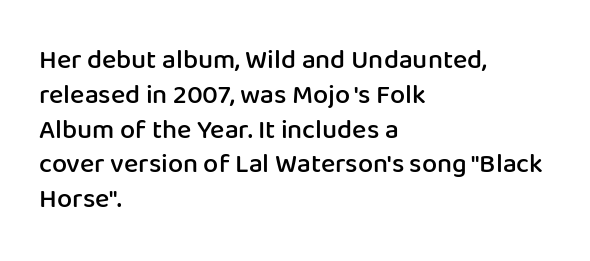
{"italic": "no", "bold": "semi", "underline": "no", "align": "left", "line_spacing": "normal", "line_spacing_ratio": 1.29, "letter_spacing": "normal", "letter_spacing_em": 0.0, "glyph_px": 27}
